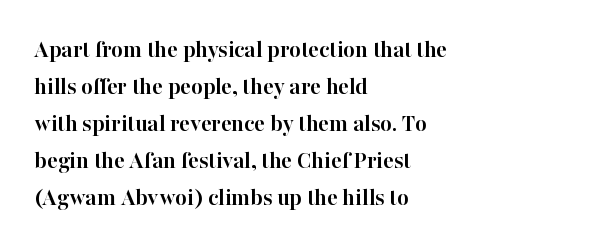
Horizontally, the lines are justified to the leading edge only. These words are printed bold, with thick strokes throughout. These lines sit exactly where default settings would place them. Every character sits straight up, as roman type does. Beneath every word, the page is bare.
